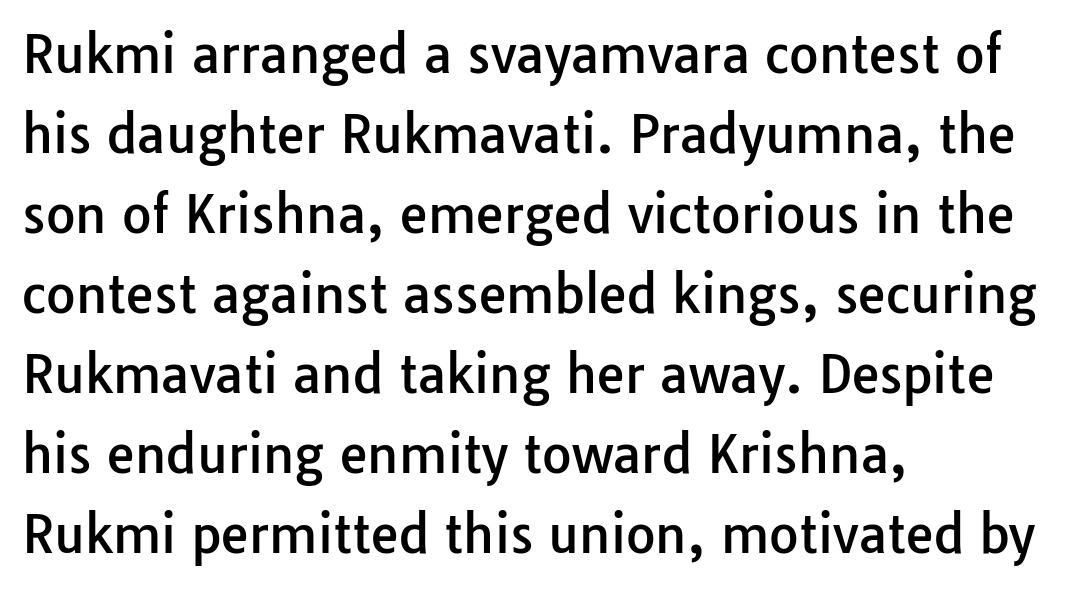
{"serif": "no", "italic": "no", "width": "normal", "stroke_contrast": "low", "x_height": "medium", "monospaced": "no", "underline": "no", "align": "left", "line_spacing": "normal", "line_spacing_ratio": 1.57, "letter_spacing": "normal", "letter_spacing_em": 0.0, "glyph_px": 51}
